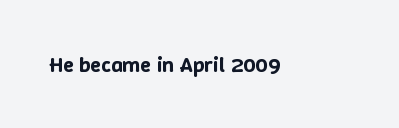
Tall strokes in this sample are plumb rather than angled. Short note: letters normally spaced. Lines of text with bare space underneath.
